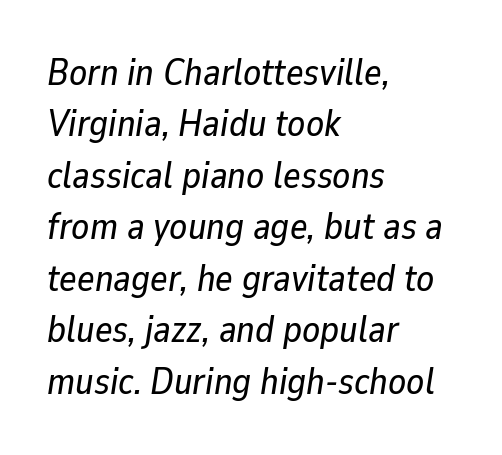
The designer left line spacing at the default. Nothing unusual about the tracking: characters are spaced as the font intends. Tall strokes in this sample are angled rather than plumb. Quick note: underline off. Here the designer chose a conventional face with non-uniform glyph widths. The paragraph shown leans on its left margin.
